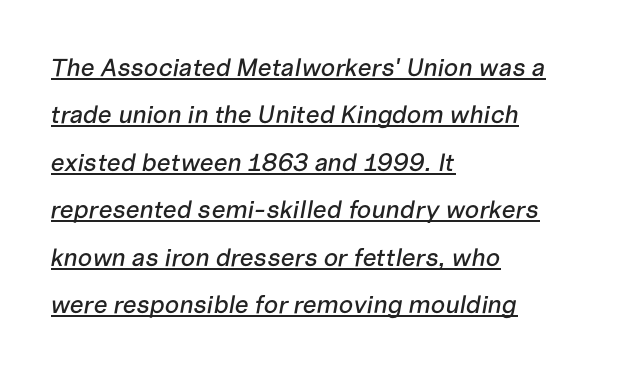
Does the leading feel generous? Absolutely, it's lavish. Honestly, the underline is the first thing you notice here. Left-aligned paragraph, ragged on the right. Style check: oblique. The letterforms sit shoulder to shoulder at normal distance.
